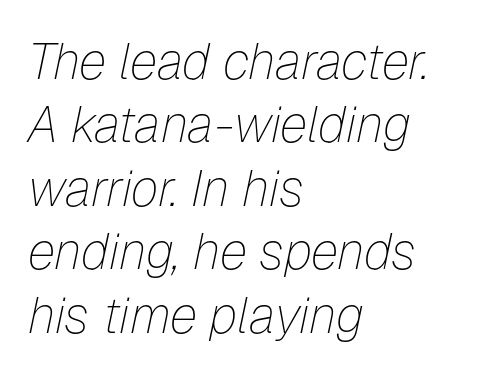
The image shows 50 px thin type, italic (leaning right); set left-aligned, normal line spacing (1.27x), normal letter spacing, not underlined; low stroke contrast and a medium x-height.
